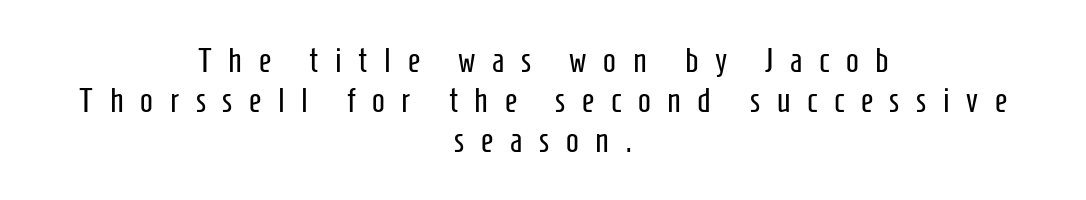
{"serif": "no", "italic": "no", "bold": "no", "weight": "regular", "width": "condensed", "stroke_contrast": "low", "x_height": "medium", "monospaced": "no", "underline": "no", "align": "center", "line_spacing_ratio": 1.17, "letter_spacing": "wide", "letter_spacing_em": 0.49, "glyph_px": 34}
